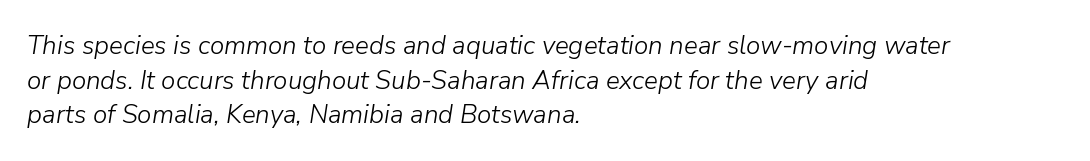
{"italic": "yes", "lean": "right", "slant_degrees": 9, "bold": "no", "underline": "no", "align": "left", "line_spacing": "normal", "line_spacing_ratio": 1.33, "letter_spacing": "normal", "letter_spacing_em": 0.0, "glyph_px": 26}
